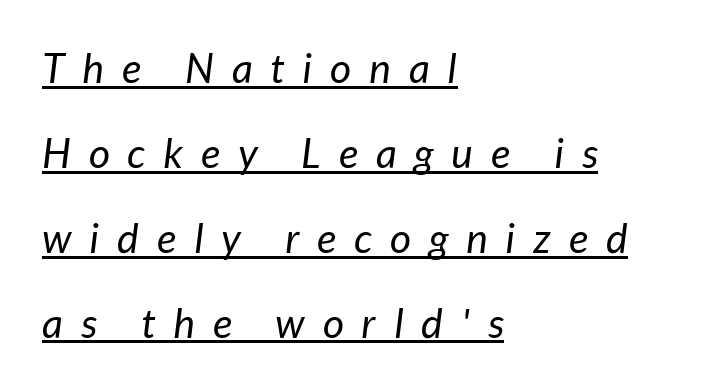
{"italic": "yes", "lean": "right", "slant_degrees": 7, "bold": "no", "weight": "regular", "width": "normal", "stroke_contrast": "low", "x_height": "medium", "monospaced": "no", "underline": "yes", "align": "left", "line_spacing": "loose", "line_spacing_ratio": 2.07, "letter_spacing": "wide", "letter_spacing_em": 0.44, "glyph_px": 41}
